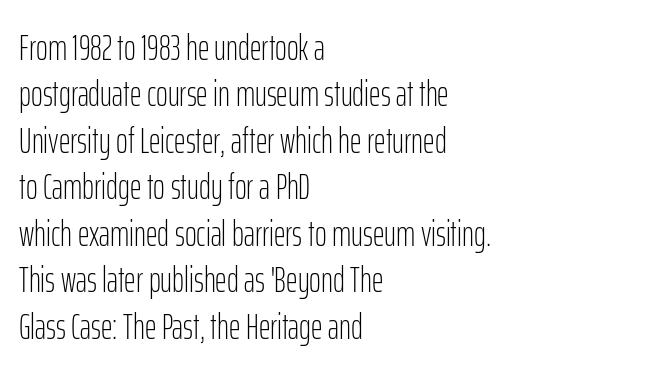
{"serif": "no", "italic": "no", "bold": "no", "weight": "light", "width": "condensed", "stroke_contrast": "low", "x_height": "medium", "monospaced": "no", "underline": "no", "align": "left", "line_spacing": "normal", "line_spacing_ratio": 1.29, "letter_spacing": "normal", "letter_spacing_em": 0.0, "glyph_px": 36}
